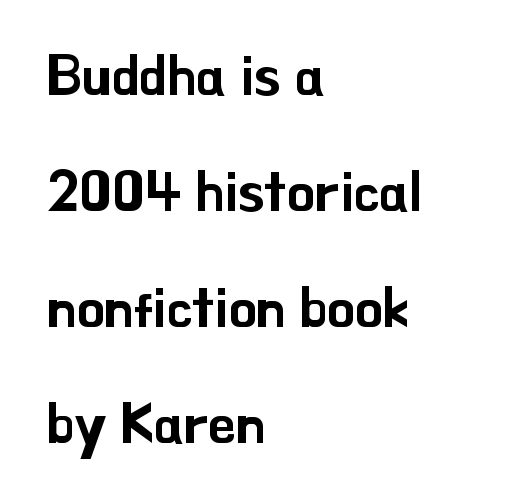
This is roman type, the default non-slanted kind. Are there feet on the stems? There aren't — it's a sans. Is the letter spacing exaggerated? No — it looks like the ordinary default. Caption: multi-line text, flush left, ragged right.
